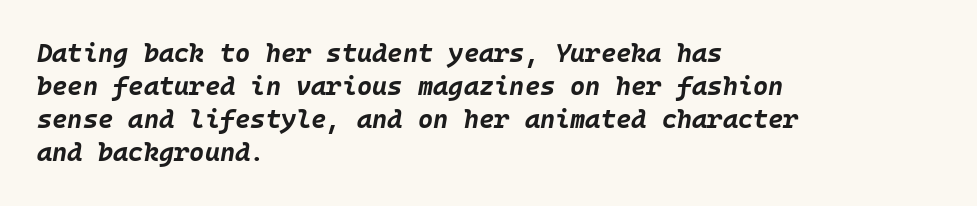
Q: Is the text bold? A: Yes.
Q: Is the text italic (slanted)? A: Yes, it leans right by about 10 degrees.
Q: Is the text underlined? A: No.
Q: How is the paragraph aligned? A: Left-aligned.
Q: Is the spacing between letters normal or unusually wide? A: Normal.
Q: Is the spacing between lines tight, normal or loose? A: Normal.
